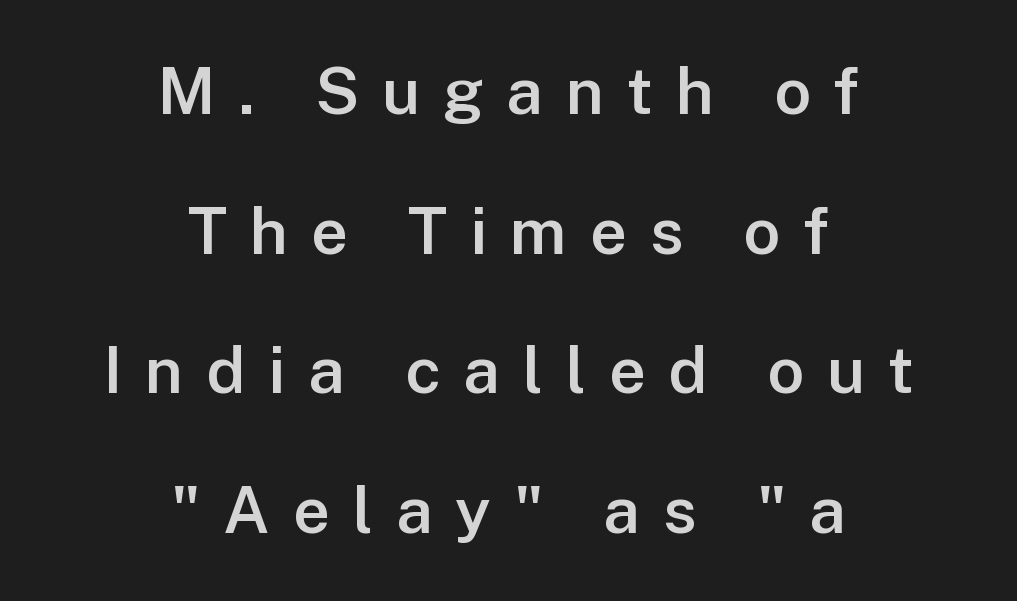
Q: Is the text bold? A: Semi-bold.
Q: Is the text italic (slanted)? A: No, it is upright.
Q: Is the typeface a serif or a sans-serif typeface? A: Sans-serif.
Q: Is the text underlined? A: No.
Q: How is the paragraph aligned? A: Centered.
Q: Is the spacing between letters normal or unusually wide? A: Unusually wide.
Q: Is the spacing between lines tight, normal or loose? A: Loose.
Q: Width (condensed, normal, or wide)? A: Normal.
Q: Stroke contrast? A: Low.
Q: x-height? A: Medium.
Q: Monospaced? A: No.
